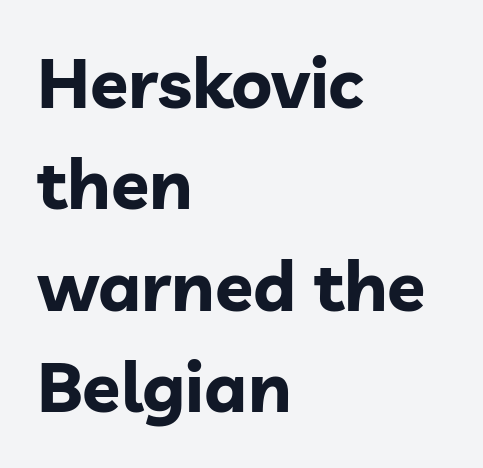
The image shows 70 px bold sans-serif type, upright; set left-aligned, normal line spacing (1.45x), normal letter spacing, not underlined; low stroke contrast and a medium x-height.
